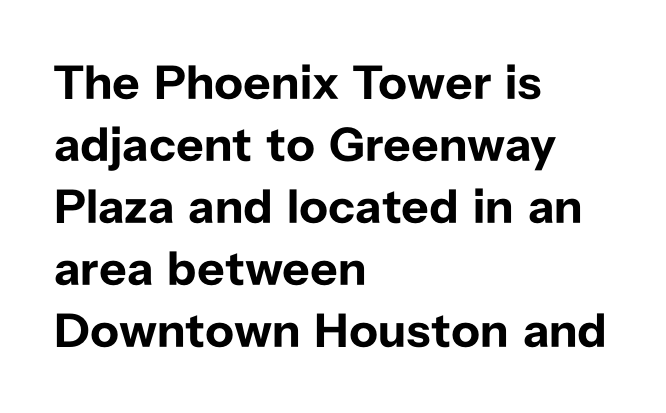
Q: Is the text bold? A: Yes.
Q: Is the text italic (slanted)? A: No, it is upright.
Q: Is the typeface a serif or a sans-serif typeface? A: Sans-serif.
Q: Is the text underlined? A: No.
Q: How is the paragraph aligned? A: Left-aligned.
Q: Is the spacing between letters normal or unusually wide? A: Normal.
Q: Is the spacing between lines tight, normal or loose? A: Normal.
Q: Width (condensed, normal, or wide)? A: Normal.
Q: Stroke contrast? A: Low.
Q: x-height? A: Medium.
Q: Monospaced? A: No.
